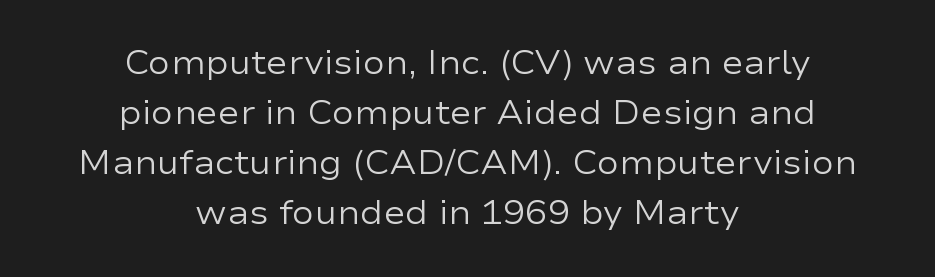
Q: Is the text bold? A: No.
Q: Is the text italic (slanted)? A: No, it is upright.
Q: Is the typeface a serif or a sans-serif typeface? A: Sans-serif.
Q: Is the text underlined? A: No.
Q: How is the paragraph aligned? A: Centered.
Q: Is the spacing between letters normal or unusually wide? A: Normal.
Q: Is the spacing between lines tight, normal or loose? A: Normal.
Q: Width (condensed, normal, or wide)? A: Wide.
Q: Stroke contrast? A: Low.
Q: x-height? A: Medium.
Q: Monospaced? A: No.
